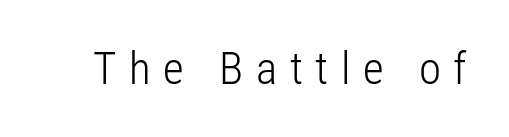
The image shows 45 px light, condensed sans-serif type, upright; set unusually wide letter spacing (+0.28 em), not underlined; low stroke contrast and a medium x-height.
